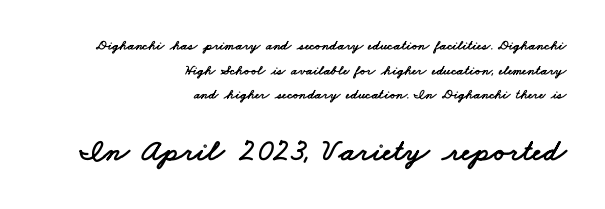
Q: Is the typeface a serif or a sans-serif typeface? A: Sans-serif.
Q: Is the text underlined? A: No.
Q: How is the paragraph aligned? A: Right-aligned.
Q: Is the spacing between letters normal or unusually wide? A: Normal.
Q: Which block of text is set in a larger size, the first (top) or the second (bottom)? A: The second (bottom) one.
Q: Width (condensed, normal, or wide)? A: Wide.
Q: Stroke contrast? A: Low.
Q: x-height? A: Small.
Q: Monospaced? A: No.
